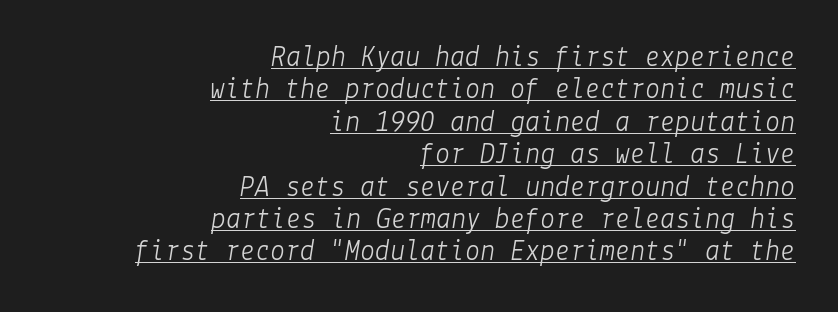
{"italic": "yes", "lean": "right", "slant_degrees": 9, "bold": "no", "weight": "light", "width": "normal", "stroke_contrast": "low", "x_height": "medium", "underline": "yes", "align": "right", "line_spacing": "tight", "line_spacing_ratio": 1.08, "letter_spacing": "normal", "letter_spacing_em": 0.0, "glyph_px": 30}
